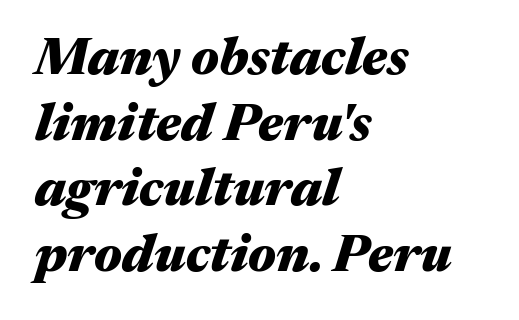
Q: Is the text bold? A: Yes.
Q: Is the text italic (slanted)? A: Yes, it leans right by about 17 degrees.
Q: Is the text underlined? A: No.
Q: How is the paragraph aligned? A: Left-aligned.
Q: Is the spacing between letters normal or unusually wide? A: Normal.
Q: Is the spacing between lines tight, normal or loose? A: Normal.
Q: Width (condensed, normal, or wide)? A: Wide.
Q: Stroke contrast? A: Medium.
Q: x-height? A: Medium.
Q: Monospaced? A: No.
